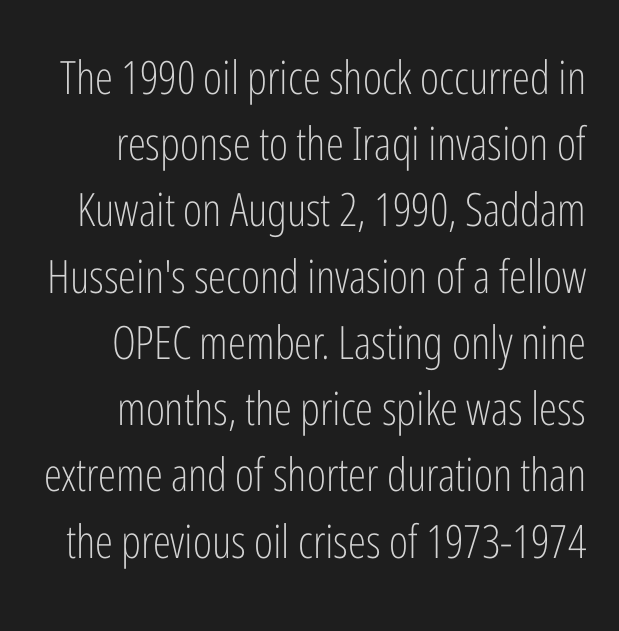
Q: Is the text bold? A: No.
Q: Is the text italic (slanted)? A: No, it is upright.
Q: Is the typeface a serif or a sans-serif typeface? A: Sans-serif.
Q: Is the text underlined? A: No.
Q: Is the spacing between letters normal or unusually wide? A: Normal.
Q: Is the spacing between lines tight, normal or loose? A: Normal.
Q: Width (condensed, normal, or wide)? A: Condensed.
Q: Stroke contrast? A: Low.
Q: x-height? A: Medium.
Q: Monospaced? A: No.
